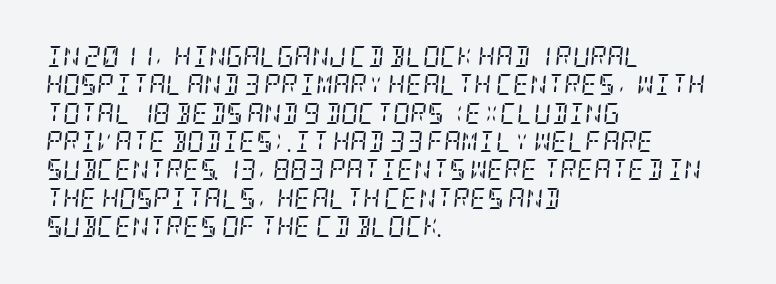
{"italic": "yes", "lean": "right", "slant_degrees": 5, "bold": "no", "underline": "no", "align": "left", "line_spacing": "normal", "line_spacing_ratio": 1.35, "letter_spacing": "normal", "letter_spacing_em": 0.0, "glyph_px": 21}
